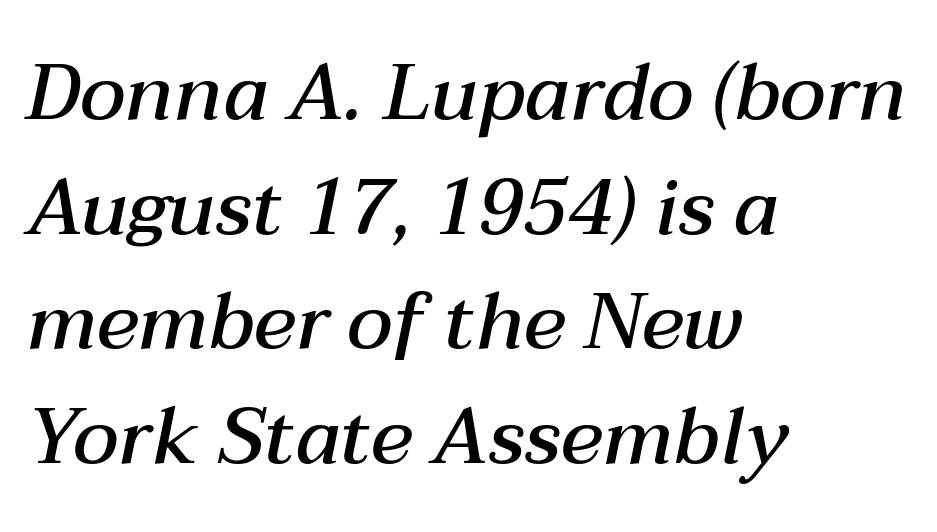
The glyphs look as if they've been sheared to an angle. Plain, unruled lines of type. The rendering uses a semibold face; strokes are thickened but not to full bold. The rag falls on the right side of this text block. Spacing verdict: proportional, widths tailored to each character. Quick note: interline space is typical.
